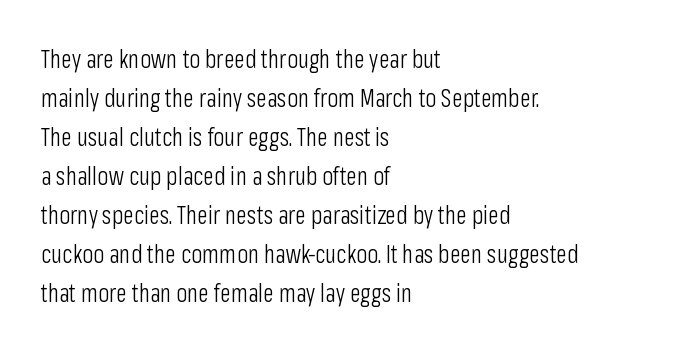
The space between consecutive lines is moderate. In terms of letterspacing, this is plain default setting. This rendering features lettering with no underline. Is the stroke heavy? The answer is a plain regular-or-lighter.
